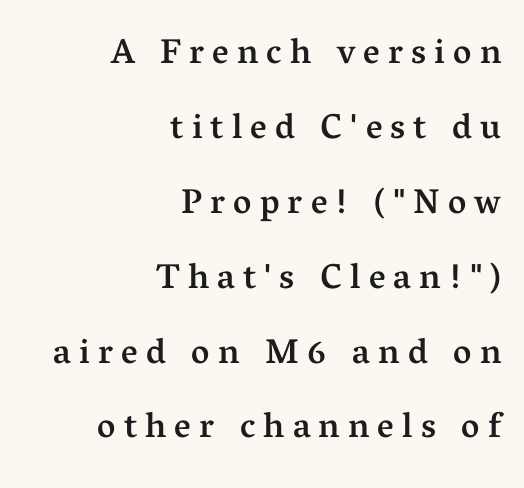
The image shows 35 px semibold serif type, upright; set right-aligned, loose line spacing (2.14x), unusually wide letter spacing (+0.23 em), not underlined; medium stroke contrast and a medium x-height.
